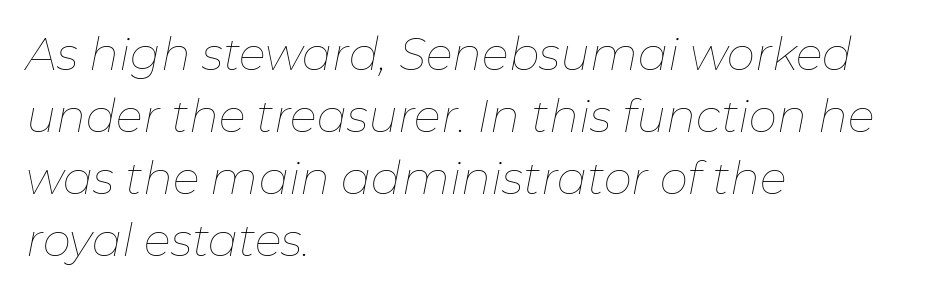
{"italic": "yes", "lean": "right", "slant_degrees": 11, "bold": "no", "weight": "thin", "width": "normal", "stroke_contrast": "low", "x_height": "medium", "monospaced": "no", "underline": "no", "align": "left", "line_spacing": "normal", "line_spacing_ratio": 1.38, "letter_spacing": "normal", "letter_spacing_em": 0.0, "glyph_px": 45}
